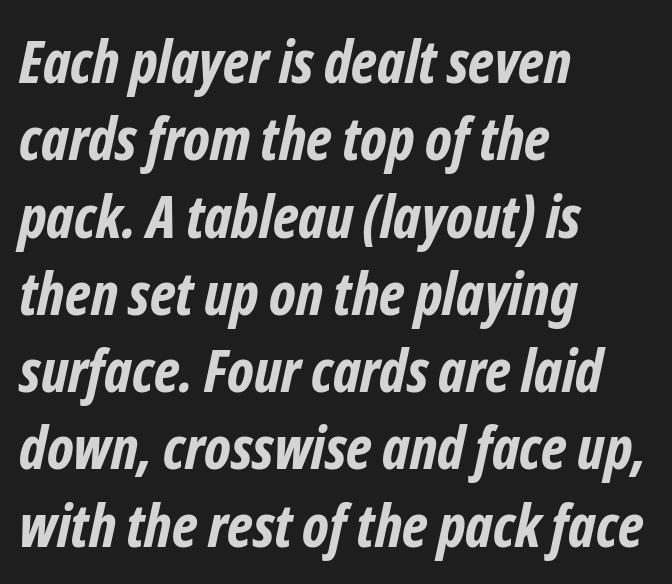
The letterforms sit shoulder to shoulder at normal distance. What's the leading like? Ordinary, nothing unusual. Short and long lines alike share a common starting point at left. Here the designer chose a conventional face with non-uniform glyph widths.
